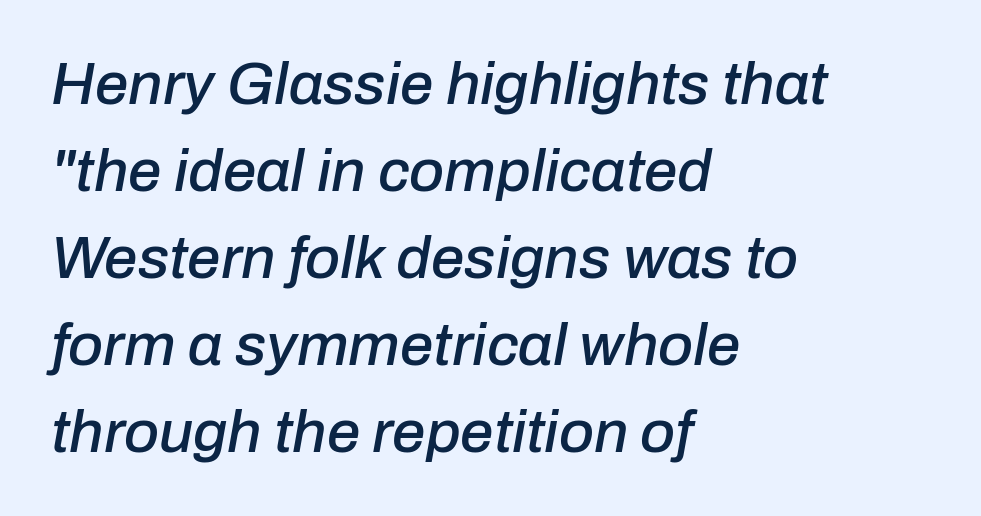
The image shows 60 px text type, italic (leaning right); set left-aligned, normal line spacing (1.45x), normal letter spacing, not underlined; low stroke contrast and a medium x-height.
